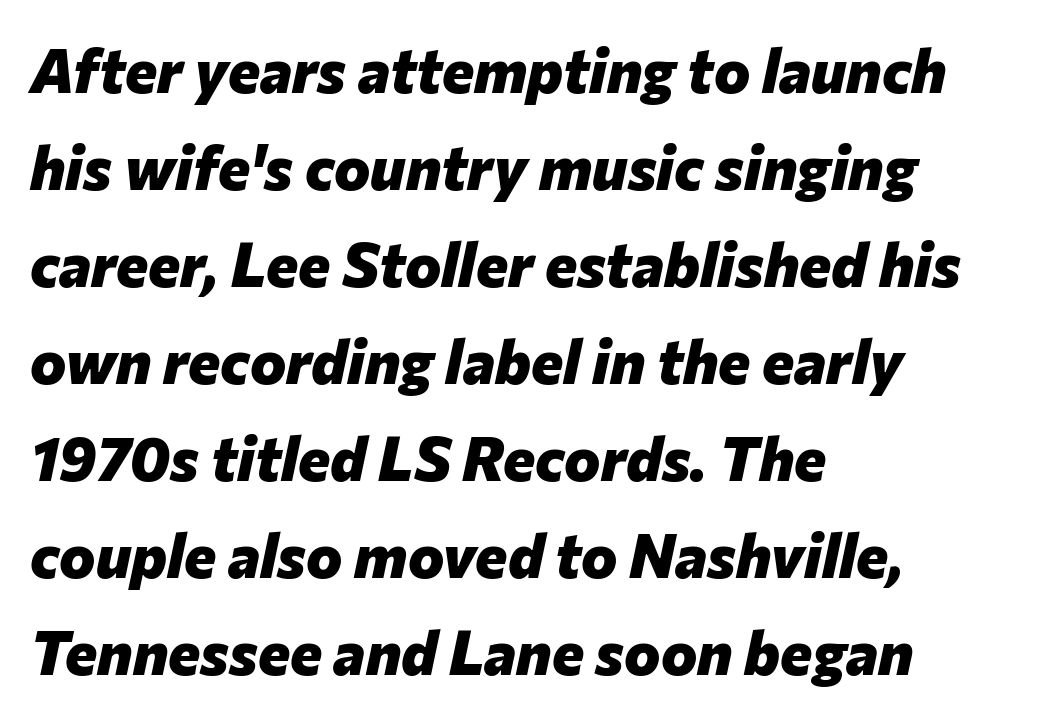
As a designer I'd log this as weight 700, bold. Each new line begins a customary step beneath the previous one. The type is set solid horizontally, with unmodified tracking. Which margin do the lines hug? The left one — the right edge is uneven.
